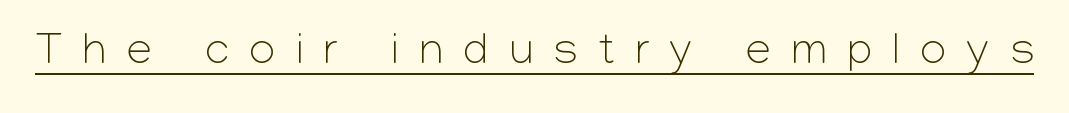
The image shows 45 px light sans-serif type, upright; set unusually wide letter spacing (+0.46 em), underlined; low stroke contrast and a medium x-height.
